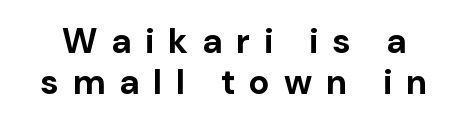
Strong, thick strokes mark this as bold type. The face used here is proportionally spaced, like ordinary book or web type. Nope, no serifs anywhere on these letters. Letter spacing: wide.
